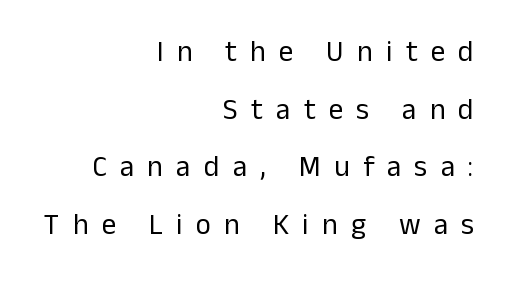
{"serif": "no", "italic": "no", "bold": "no", "weight": "regular", "width": "normal", "stroke_contrast": "low", "x_height": "medium", "monospaced": "no", "underline": "no", "align": "right", "line_spacing": "loose", "line_spacing_ratio": 1.99, "letter_spacing": "wide", "letter_spacing_em": 0.46, "glyph_px": 29}
